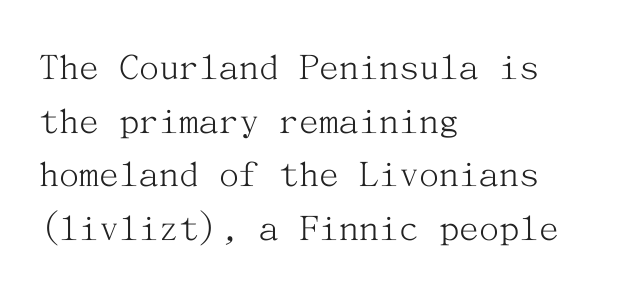
{"serif": "yes", "italic": "no", "bold": "no", "weight": "light", "width": "normal", "stroke_contrast": "medium", "x_height": "medium", "underline": "no", "align": "left", "line_spacing": "normal", "line_spacing_ratio": 1.34, "letter_spacing": "normal", "letter_spacing_em": 0.0, "glyph_px": 40}
